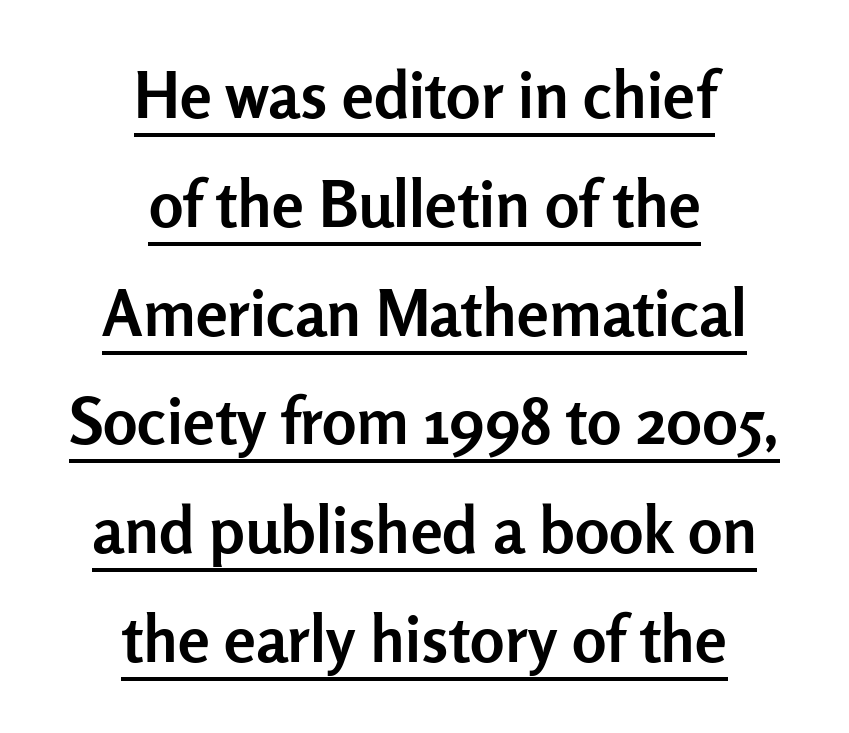
{"serif": "no", "italic": "no", "bold": "yes", "weight": "semibold", "width": "normal", "stroke_contrast": "low", "x_height": "medium", "monospaced": "no", "underline": "yes", "align": "center", "line_spacing": "normal", "line_spacing_ratio": 1.7, "letter_spacing": "normal", "letter_spacing_em": 0.0, "glyph_px": 64}
